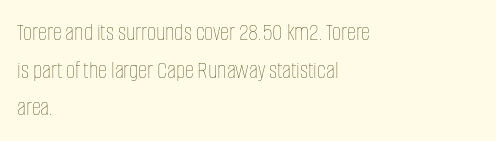
The image shows 25 px text type, upright; set left-aligned, normal line spacing (1.51x), normal letter spacing, not underlined.
